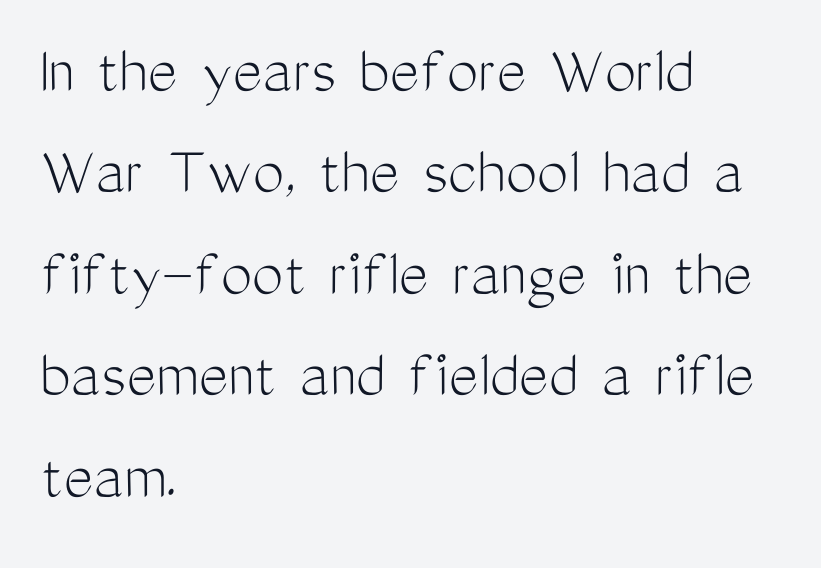
Q: Is the text bold? A: No.
Q: Is the text italic (slanted)? A: No, it is upright.
Q: Is the typeface a serif or a sans-serif typeface? A: Sans-serif.
Q: Is the text underlined? A: No.
Q: How is the paragraph aligned? A: Left-aligned.
Q: Is the spacing between letters normal or unusually wide? A: Normal.
Q: Is the spacing between lines tight, normal or loose? A: Normal.
Q: Width (condensed, normal, or wide)? A: Condensed.
Q: Stroke contrast? A: Medium.
Q: x-height? A: Medium.
Q: Monospaced? A: No.
